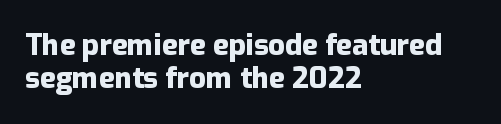
The image shows 29 px heavy sans-serif type, upright; set left-aligned, tight line spacing (1.14x), normal letter spacing, not underlined; low stroke contrast and a medium x-height.
